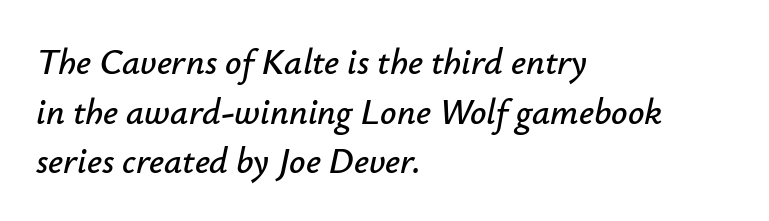
Note the varied advance widths — an 'i' is clearly narrower than an 'm'. Descenders hang freely into open space. The passage shown stacks its lines at a standard gap. Visually the block forms a straight wall on the left and a jagged coastline on the right. Rendered with sloped, italic letterforms.
